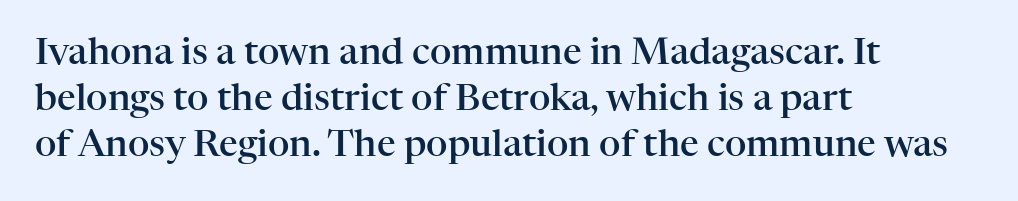
{"serif": "yes", "italic": "no", "bold": "semi", "weight": "semibold", "width": "normal", "stroke_contrast": "high", "x_height": "medium", "monospaced": "no", "underline": "no", "align": "left", "line_spacing": "normal", "line_spacing_ratio": 1.25, "letter_spacing": "normal", "letter_spacing_em": 0.0, "glyph_px": 37}
